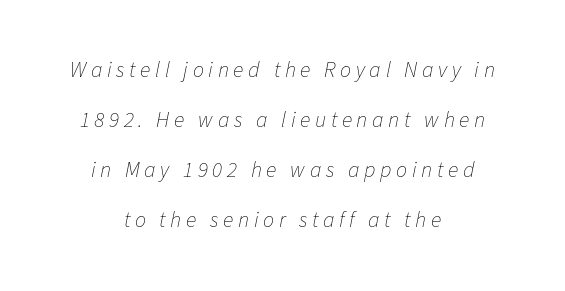
The space between consecutive lines is lavish. A bare baseline throughout the passage. Between one letter and the next there's a generous, obvious gap. Caption: multi-line text, centered on the measure. Would a proofreader flag this as italicized? Yes.
